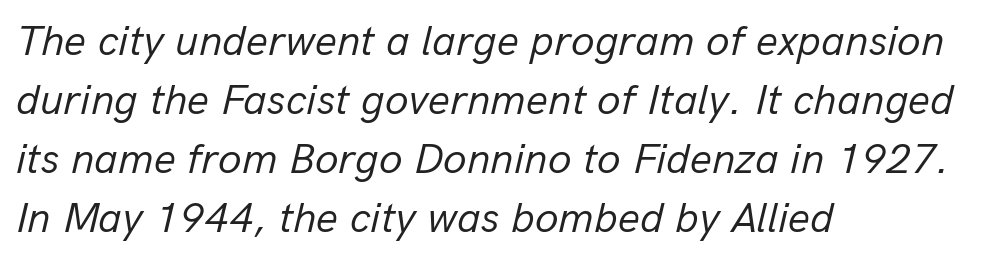
{"italic": "yes", "lean": "right", "slant_degrees": 13, "bold": "no", "weight": "regular", "width": "normal", "stroke_contrast": "low", "x_height": "medium", "monospaced": "no", "underline": "no", "align": "left", "line_spacing": "normal", "line_spacing_ratio": 1.37, "letter_spacing": "normal", "letter_spacing_em": 0.0, "glyph_px": 43}
